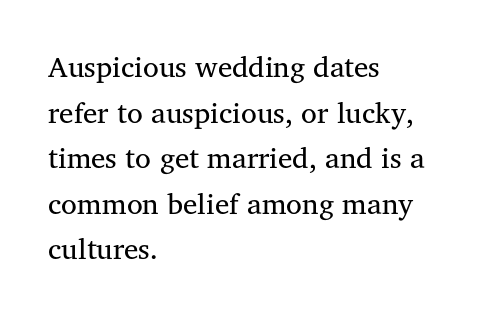
{"serif": "yes", "italic": "no", "bold": "no", "weight": "regular", "width": "normal", "stroke_contrast": "medium", "x_height": "medium", "monospaced": "no", "underline": "no", "align": "left", "line_spacing": "normal", "line_spacing_ratio": 1.57, "letter_spacing": "normal", "letter_spacing_em": 0.0, "glyph_px": 29}
